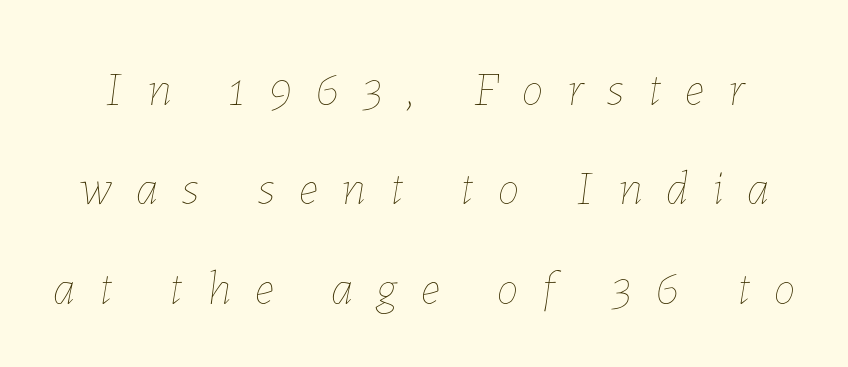
The image shows 49 px thin type, italic (leaning right); set loose line spacing (2.03x), unusually wide letter spacing (+0.49 em), not underlined; low stroke contrast and a medium x-height.
